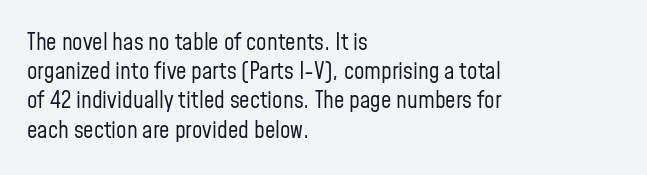
{"italic": "no", "bold": "no", "underline": "no", "align": "left", "line_spacing": "normal", "line_spacing_ratio": 1.27, "letter_spacing": "normal", "letter_spacing_em": 0.0, "glyph_px": 23}
